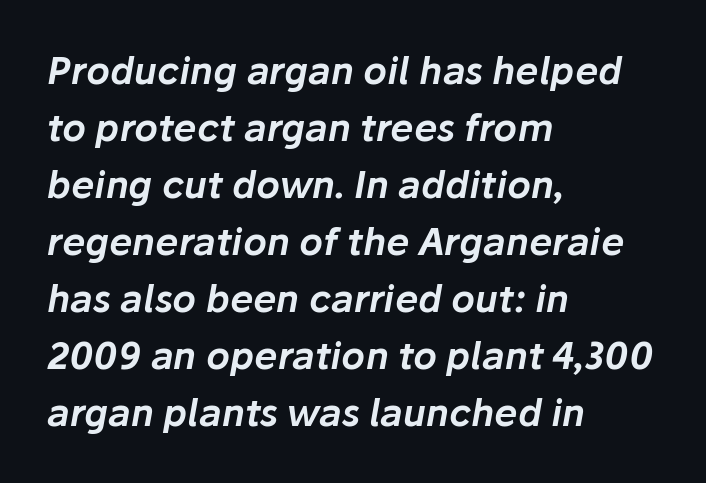
The image shows 37 px text type, italic (leaning right); set left-aligned, normal line spacing (1.54x), normal letter spacing, not underlined; low stroke contrast and a medium x-height.
